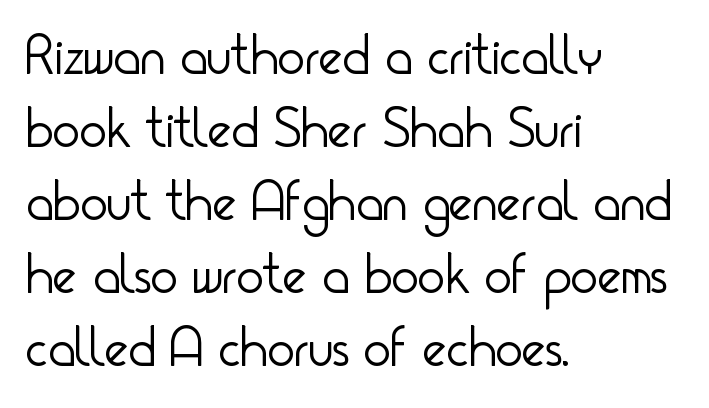
{"serif": "no", "italic": "no", "bold": "no", "weight": "light", "width": "condensed", "stroke_contrast": "low", "x_height": "small", "monospaced": "no", "underline": "no", "align": "left", "line_spacing": "normal", "line_spacing_ratio": 1.28, "letter_spacing": "normal", "letter_spacing_em": 0.0, "glyph_px": 57}
